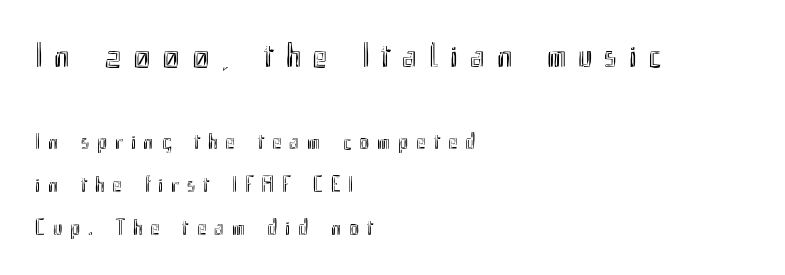
{"italic": "no", "width": "condensed", "x_height": "small", "monospaced": "no", "underline": "no", "align": "left", "line_spacing_ratio": 1.86, "letter_spacing": "wide", "letter_spacing_em": 0.34, "larger_block": "first", "size_ratio": 1.52, "glyph_px": 35}
